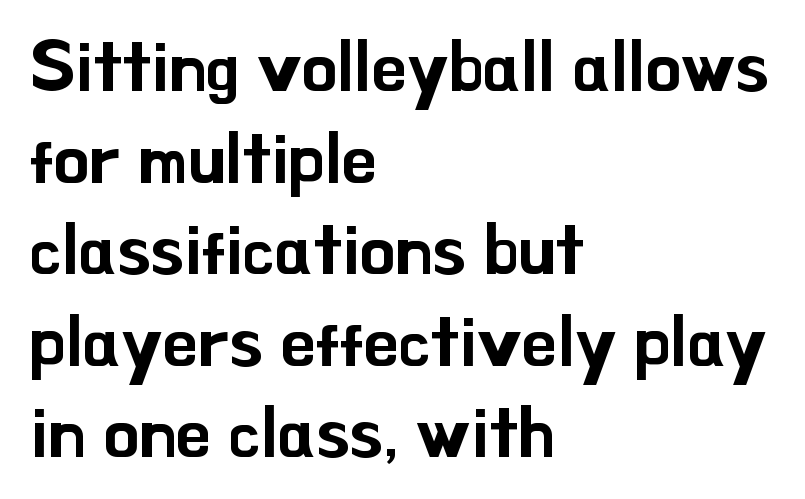
The face used here is a sans, in the tradition of grotesques and geometrics. Posture: straight, roman, zero tilt. All the whitespace from short lines collects on the right. The rows are spaced the way most documents space them. The passage shown is typed in a proportional face where columns would drift.
